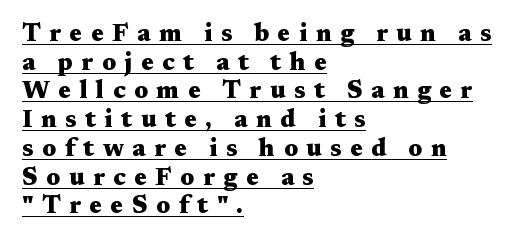
The image shows 25 px bold type, upright; set left-aligned, tight line spacing (1.15x), unusually wide letter spacing (+0.34 em), underlined.
